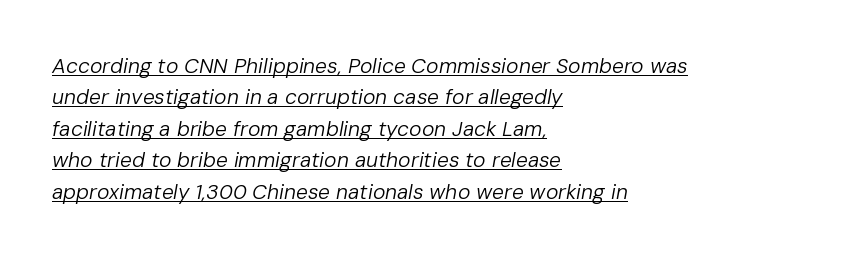
{"italic": "yes", "lean": "right", "slant_degrees": 10, "bold": "no", "underline": "yes", "align": "left", "line_spacing": "normal", "line_spacing_ratio": 1.5, "letter_spacing": "normal", "letter_spacing_em": 0.0, "glyph_px": 21}
